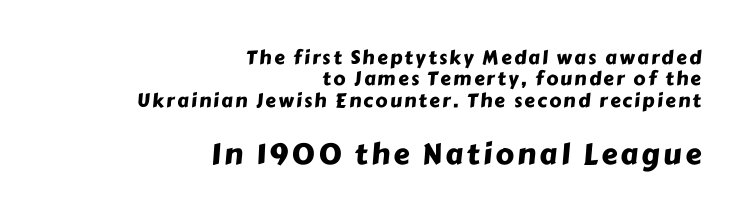
Q: Is the typeface a serif or a sans-serif typeface? A: Sans-serif.
Q: Is the text underlined? A: No.
Q: How is the paragraph aligned? A: Right-aligned.
Q: Is the spacing between lines tight, normal or loose? A: Tight.
Q: Which block of text is set in a larger size, the first (top) or the second (bottom)? A: The second (bottom) one.
Q: Width (condensed, normal, or wide)? A: Normal.
Q: Stroke contrast? A: Low.
Q: x-height? A: Medium.
Q: Monospaced? A: No.
